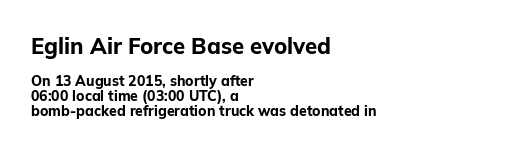
The image shows 22 px bold type, upright; set left-aligned, tight line spacing (1.04x), normal letter spacing, not underlined; the first (top) block is 1.57x larger.
